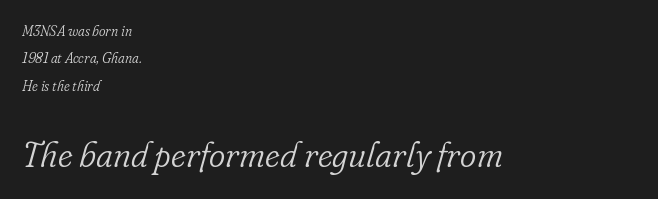
{"serif": "yes", "italic": "yes", "lean": "right", "slant_degrees": 16, "bold": "no", "weight": "light", "width": "normal", "stroke_contrast": "low", "x_height": "small", "monospaced": "no", "underline": "no", "align": "left", "line_spacing": "loose", "line_spacing_ratio": 1.96, "letter_spacing": "normal", "letter_spacing_em": 0.0, "larger_block": "second", "size_ratio": 2.5, "glyph_px": 35}
